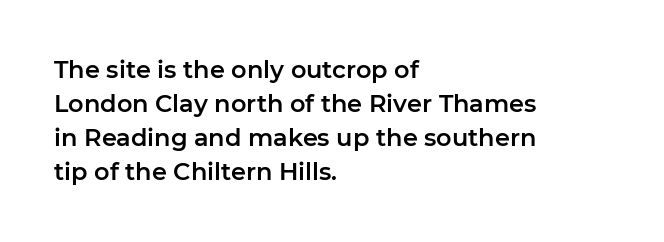
Q: Is the text italic (slanted)? A: No, it is upright.
Q: Is the text underlined? A: No.
Q: How is the paragraph aligned? A: Left-aligned.
Q: Is the spacing between letters normal or unusually wide? A: Normal.
Q: Is the spacing between lines tight, normal or loose? A: Normal.
